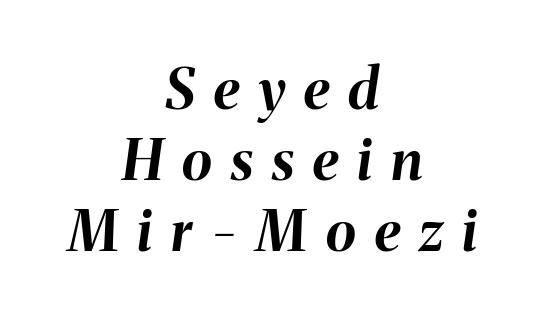
{"italic": "yes", "lean": "right", "slant_degrees": 8, "bold": "yes", "weight": "bold", "width": "normal", "stroke_contrast": "medium", "x_height": "medium", "monospaced": "no", "underline": "no", "align": "center", "line_spacing": "normal", "line_spacing_ratio": 1.27, "letter_spacing": "wide", "letter_spacing_em": 0.34, "glyph_px": 56}
